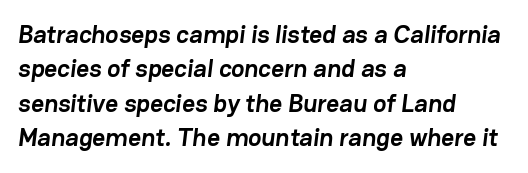
Typeset ragged right — the left edge is the straight one. I'd describe the lettering as bold — thick and assertive. The space between consecutive lines is moderate. A clean baseline with only descenders dipping below it. A typesetter would call this zero additional tracking.
